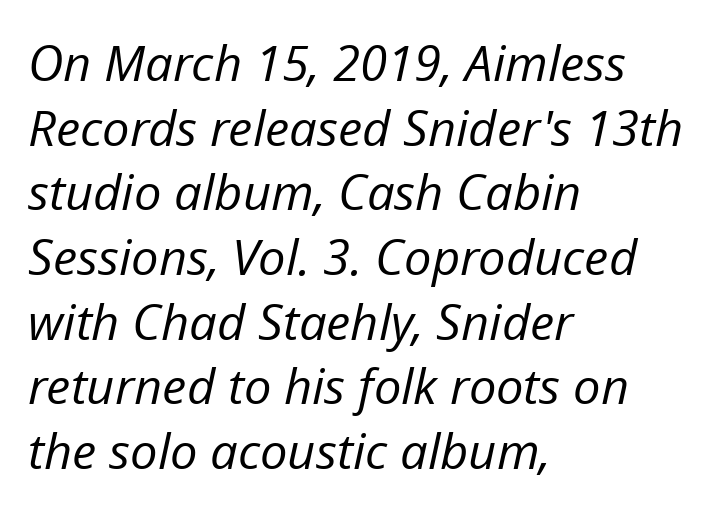
{"italic": "yes", "lean": "right", "slant_degrees": 12, "bold": "no", "weight": "regular", "width": "normal", "stroke_contrast": "low", "x_height": "medium", "monospaced": "no", "underline": "no", "align": "left", "line_spacing": "normal", "line_spacing_ratio": 1.32, "letter_spacing": "normal", "letter_spacing_em": 0.0, "glyph_px": 49}
